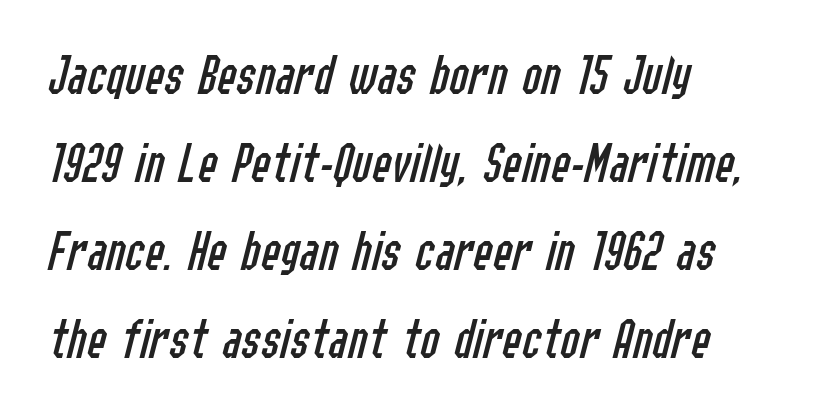
Q: Is the text bold? A: No.
Q: Is the text italic (slanted)? A: Yes, it leans right by about 14 degrees.
Q: Is the text underlined? A: No.
Q: How is the paragraph aligned? A: Left-aligned.
Q: Is the spacing between letters normal or unusually wide? A: Normal.
Q: Is the spacing between lines tight, normal or loose? A: Normal.
Q: Width (condensed, normal, or wide)? A: Condensed.
Q: Stroke contrast? A: Low.
Q: x-height? A: Medium.
Q: Monospaced? A: No.
